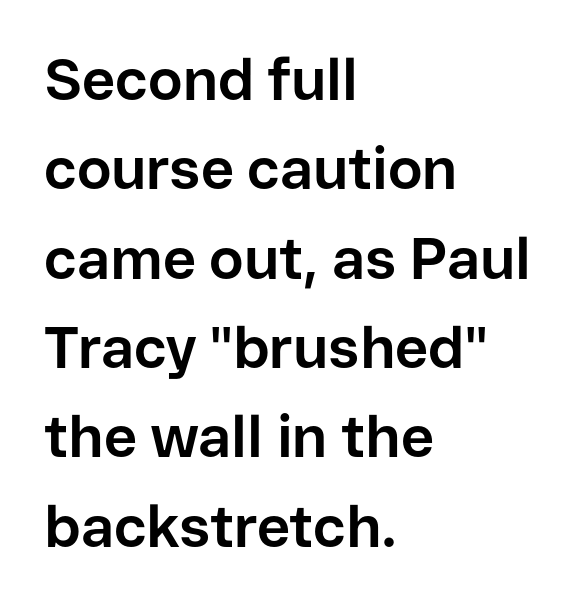
Q: Is the text bold? A: Yes.
Q: Is the text italic (slanted)? A: No, it is upright.
Q: Is the typeface a serif or a sans-serif typeface? A: Sans-serif.
Q: Is the text underlined? A: No.
Q: How is the paragraph aligned? A: Left-aligned.
Q: Is the spacing between letters normal or unusually wide? A: Normal.
Q: Is the spacing between lines tight, normal or loose? A: Normal.
Q: Width (condensed, normal, or wide)? A: Normal.
Q: Stroke contrast? A: Low.
Q: x-height? A: Medium.
Q: Monospaced? A: No.
